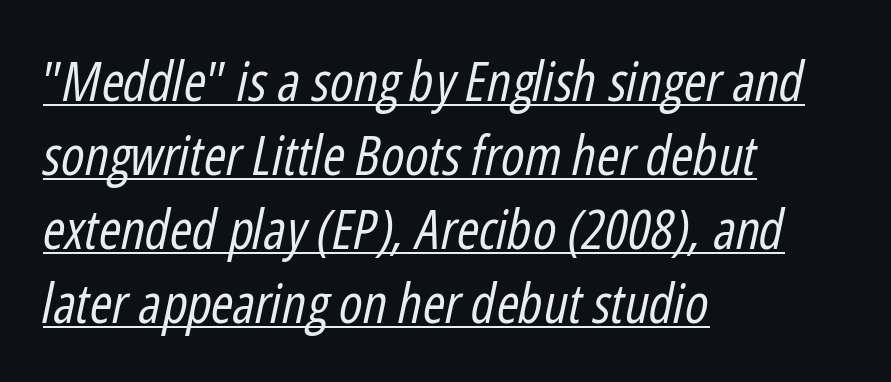
The image shows 54 px regular-weight, condensed type, italic (leaning right); set left-aligned, normal line spacing (1.37x), normal letter spacing, underlined; low stroke contrast and a medium x-height.
